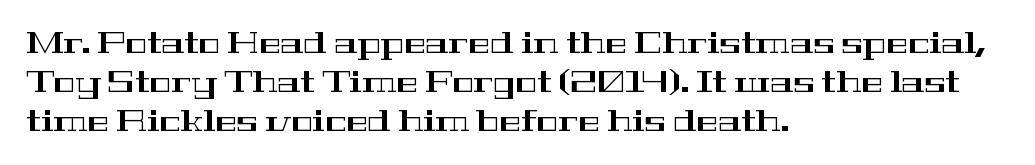
Q: Is the text italic (slanted)? A: No, it is upright.
Q: Is the typeface a serif or a sans-serif typeface? A: Serif.
Q: Is the text underlined? A: No.
Q: How is the paragraph aligned? A: Left-aligned.
Q: Is the spacing between letters normal or unusually wide? A: Normal.
Q: Is the spacing between lines tight, normal or loose? A: Normal.
Q: Width (condensed, normal, or wide)? A: Wide.
Q: Stroke contrast? A: High.
Q: x-height? A: Medium.
Q: Monospaced? A: No.
